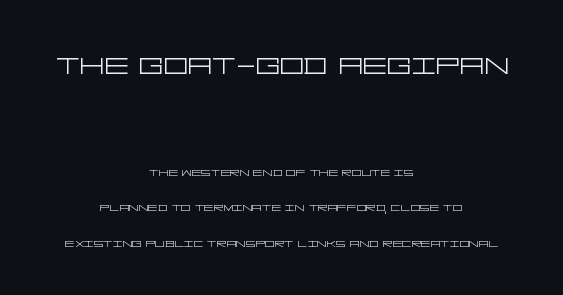
The image shows 38 px light, wide sans-serif type, upright; set centered, loose line spacing (2.36x), normal letter spacing, not underlined; the first (top) block is 2.53x larger; low stroke contrast and a large x-height.
